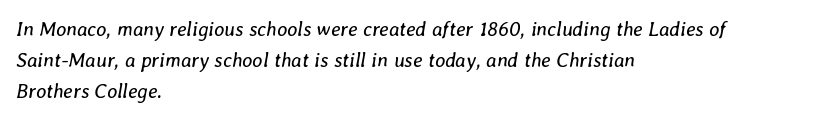
The image shows 20 px text type, italic (leaning right); set left-aligned, normal line spacing (1.54x), normal letter spacing, not underlined.
